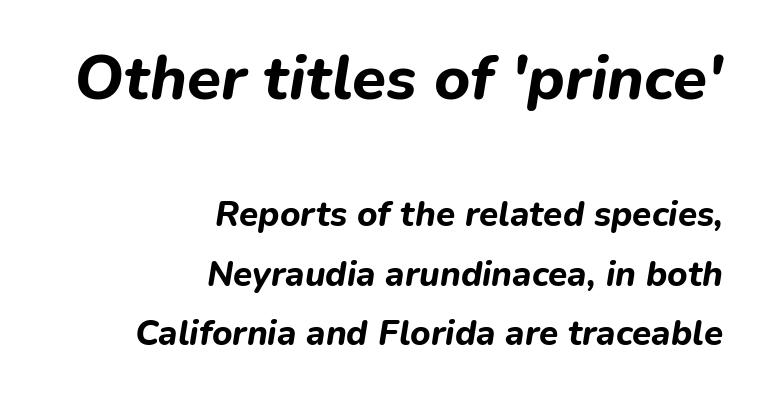
Proportional: the letters do not fall into vertical columns. Is the lower block the larger one? No — the upper block carries the bigger type. The space beneath each line is pristine and unruled. Each line ends at the same right margin while the left side varies. Compared with typical body copy, the letter spacing here is the same. Characters are canted at an angle relative to the baseline's perpendicular.
